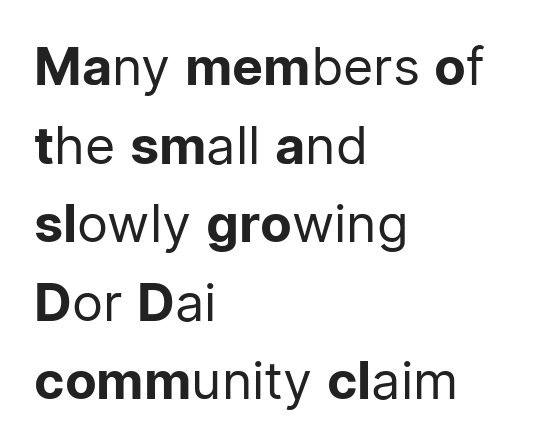
Q: Is the text bold? A: No.
Q: Is the text italic (slanted)? A: No, it is upright.
Q: Is the typeface a serif or a sans-serif typeface? A: Sans-serif.
Q: Is the text underlined? A: No.
Q: How is the paragraph aligned? A: Left-aligned.
Q: Is the spacing between letters normal or unusually wide? A: Normal.
Q: Is the spacing between lines tight, normal or loose? A: Normal.
Q: Width (condensed, normal, or wide)? A: Normal.
Q: Stroke contrast? A: Low.
Q: x-height? A: Medium.
Q: Monospaced? A: No.
